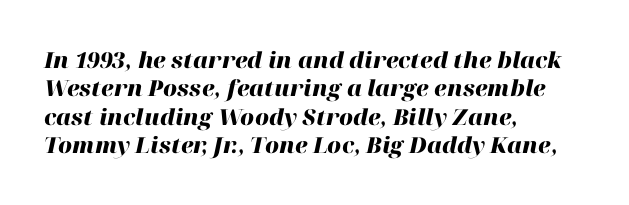
{"italic": "yes", "lean": "right", "slant_degrees": 12, "bold": "yes", "underline": "no", "align": "left", "line_spacing": "normal", "line_spacing_ratio": 1.29, "letter_spacing": "normal", "letter_spacing_em": 0.0, "glyph_px": 22}
